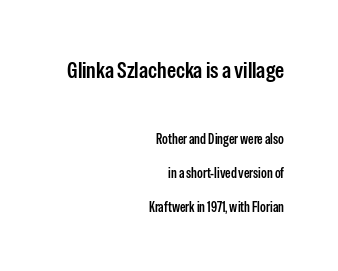
Q: Is the text bold? A: Semi-bold.
Q: Is the text italic (slanted)? A: No, it is upright.
Q: Is the text underlined? A: No.
Q: How is the paragraph aligned? A: Right-aligned.
Q: Is the spacing between letters normal or unusually wide? A: Normal.
Q: Is the spacing between lines tight, normal or loose? A: Loose.
Q: Which block of text is set in a larger size, the first (top) or the second (bottom)? A: The first (top) one.
